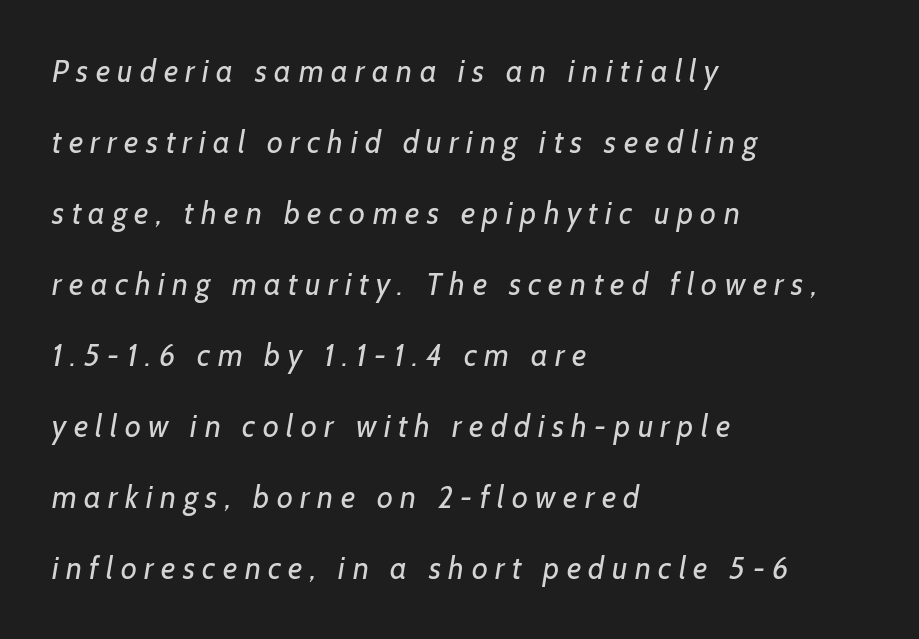
The image shows 31 px regular-weight sans-serif type; set left-aligned, loose line spacing (2.29x), unusually wide letter spacing (+0.24 em), not underlined; low stroke contrast and a medium x-height.
